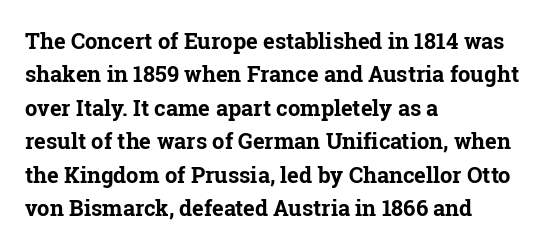
The image shows 22 px bold type, upright; set left-aligned, normal line spacing (1.52x), normal letter spacing, not underlined.
